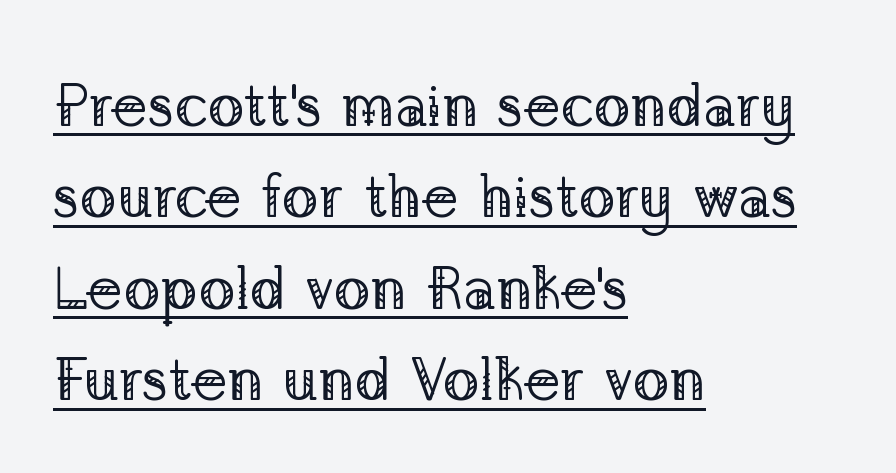
Does the copy run flush right? No — it runs flush left. Has an underline been added? It has. Counters stay open thanks to moderate or lighter strokes. Serif or sans? Serif — the stroke terminals have little feet. The passage shown stacks its lines at a standard gap. This sample uses plain, unmodified letter spacing.
